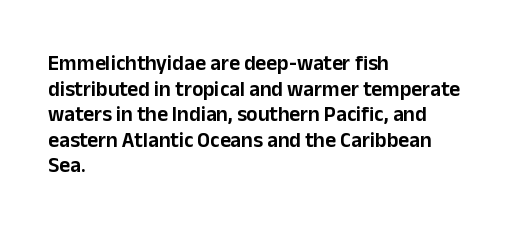
Q: Is the text italic (slanted)? A: No, it is upright.
Q: Is the text underlined? A: No.
Q: How is the paragraph aligned? A: Left-aligned.
Q: Is the spacing between letters normal or unusually wide? A: Normal.
